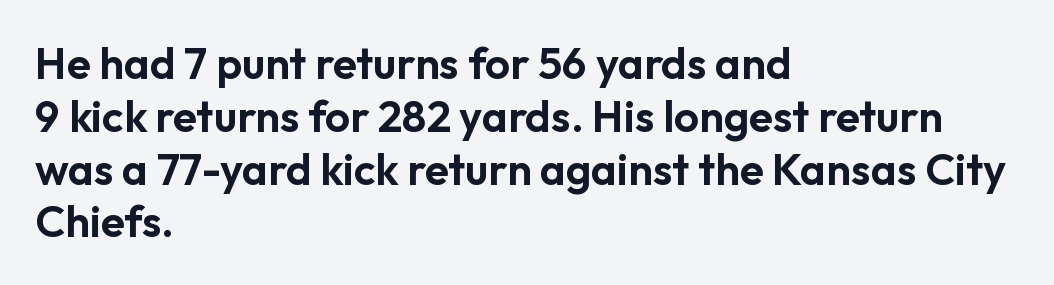
The image shows 44 px sans-serif type, upright; set left-aligned, line spacing 1.2x, normal letter spacing, not underlined; low stroke contrast and a medium x-height.
